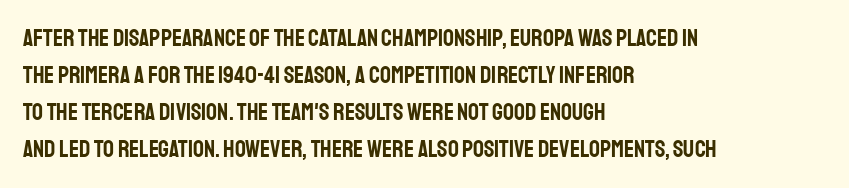
Q: Is the text italic (slanted)? A: No, it is upright.
Q: Is the text underlined? A: No.
Q: How is the paragraph aligned? A: Left-aligned.
Q: Is the spacing between letters normal or unusually wide? A: Normal.
Q: Is the spacing between lines tight, normal or loose? A: Normal.
